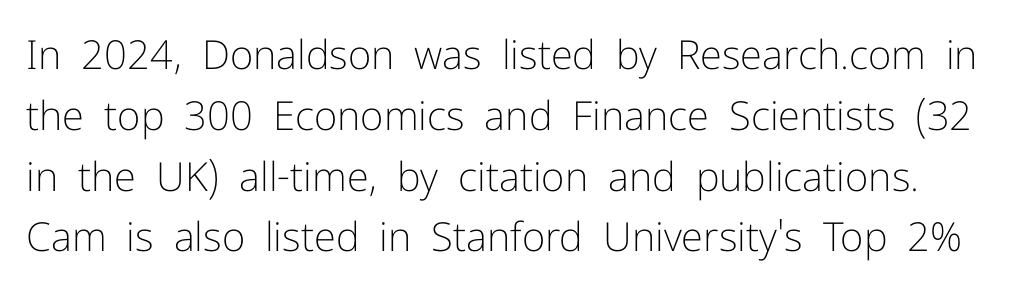
Q: Is the text bold? A: No.
Q: Is the text italic (slanted)? A: No, it is upright.
Q: Is the typeface a serif or a sans-serif typeface? A: Sans-serif.
Q: Is the text underlined? A: No.
Q: Is the spacing between letters normal or unusually wide? A: Normal.
Q: Is the spacing between lines tight, normal or loose? A: Normal.
Q: Width (condensed, normal, or wide)? A: Normal.
Q: Stroke contrast? A: Low.
Q: x-height? A: Medium.
Q: Monospaced? A: No.
